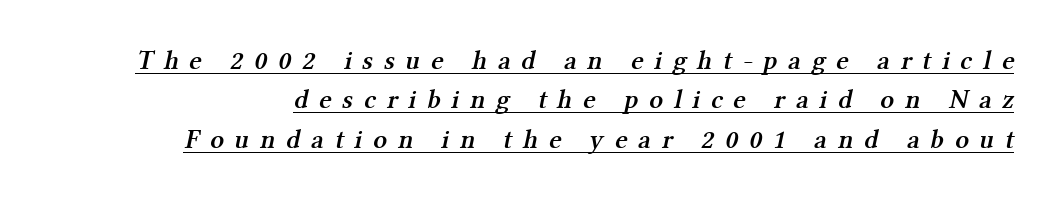
The image shows 27 px text type; set normal line spacing (1.46x), unusually wide letter spacing (+0.4 em), underlined.
